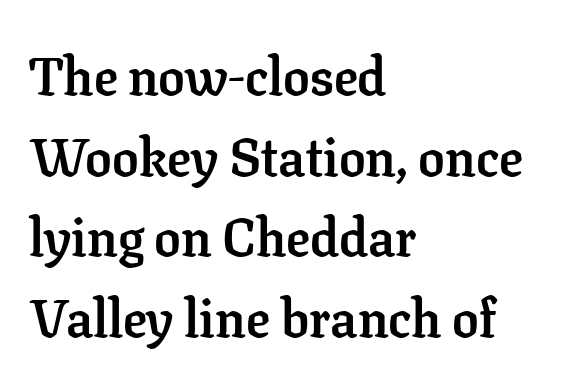
{"serif": "yes", "italic": "no", "bold": "yes", "weight": "semibold", "width": "normal", "stroke_contrast": "low", "x_height": "medium", "monospaced": "no", "underline": "no", "align": "left", "line_spacing": "normal", "line_spacing_ratio": 1.52, "letter_spacing": "normal", "letter_spacing_em": 0.0, "glyph_px": 53}
